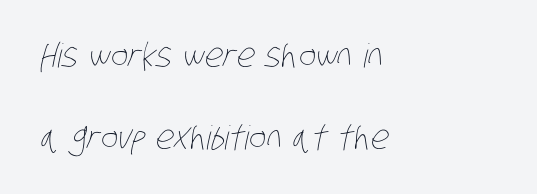
Horizontal alignment here is leftward, the default for most running prose. The face used here is rendered with its standard letterfit. These lines are rendered in a variable-pitch font. Is there much room between lines? Yes — plenty of vertical air separates them.
